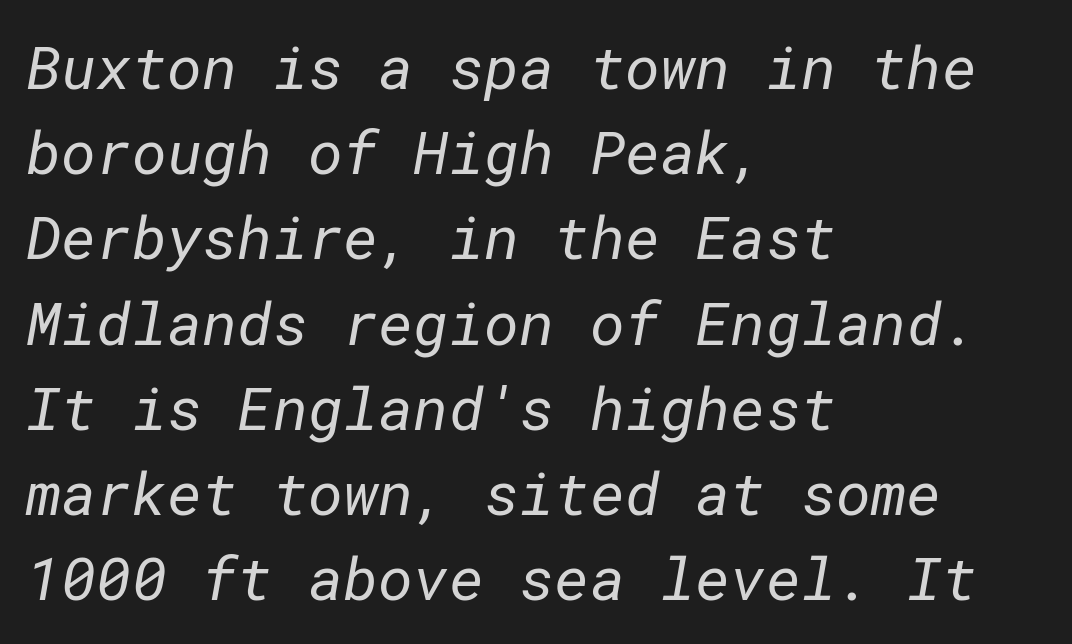
Font category for this specimen: sans-serif. Each line starts at the same left margin while the right side varies. The block of text has a typical density, with ordinary space between rows. The type is set solid horizontally, with unmodified tracking.
